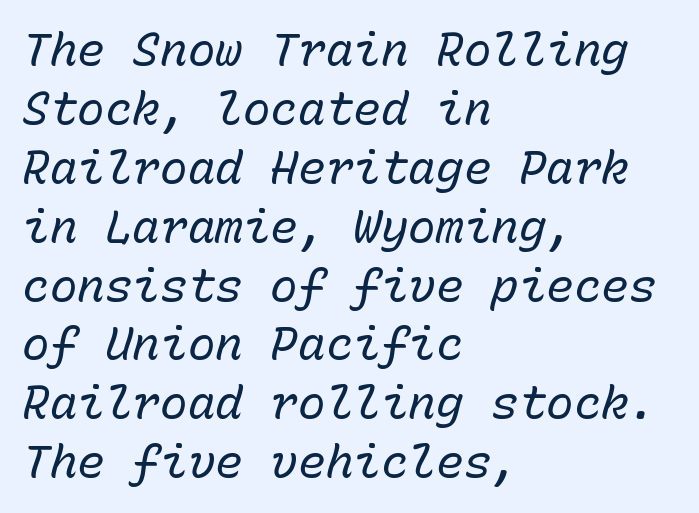
{"italic": "yes", "lean": "right", "slant_degrees": 15, "bold": "no", "weight": "regular", "width": "normal", "stroke_contrast": "low", "x_height": "medium", "monospaced": "yes", "underline": "no", "align": "left", "line_spacing": "normal", "line_spacing_ratio": 1.28, "letter_spacing": "normal", "letter_spacing_em": 0.0, "glyph_px": 46}
